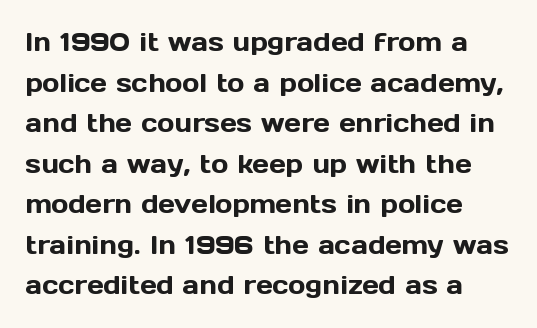
Q: Is the text italic (slanted)? A: No, it is upright.
Q: Is the text underlined? A: No.
Q: How is the paragraph aligned? A: Left-aligned.
Q: Is the spacing between letters normal or unusually wide? A: Normal.
Q: Is the spacing between lines tight, normal or loose? A: Normal.
